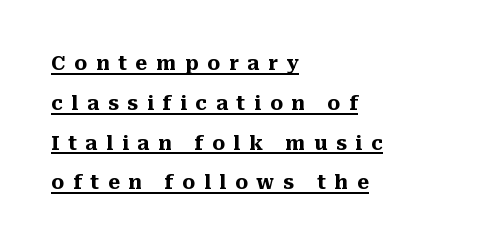
Q: Is the text bold? A: Yes.
Q: Is the text italic (slanted)? A: No, it is upright.
Q: Is the text underlined? A: Yes.
Q: How is the paragraph aligned? A: Left-aligned.
Q: Is the spacing between letters normal or unusually wide? A: Unusually wide.
Q: Is the spacing between lines tight, normal or loose? A: Loose.
